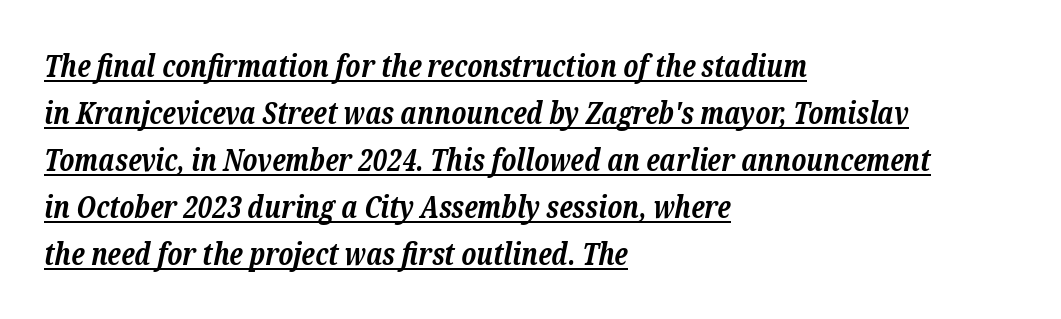
Q: Is the text bold? A: Yes.
Q: Is the text italic (slanted)? A: Yes, it leans right by about 12 degrees.
Q: Is the typeface a serif or a sans-serif typeface? A: Serif.
Q: Is the text underlined? A: Yes.
Q: How is the paragraph aligned? A: Left-aligned.
Q: Is the spacing between letters normal or unusually wide? A: Normal.
Q: Is the spacing between lines tight, normal or loose? A: Normal.
Q: Width (condensed, normal, or wide)? A: Normal.
Q: Stroke contrast? A: Low.
Q: x-height? A: Medium.
Q: Monospaced? A: No.
